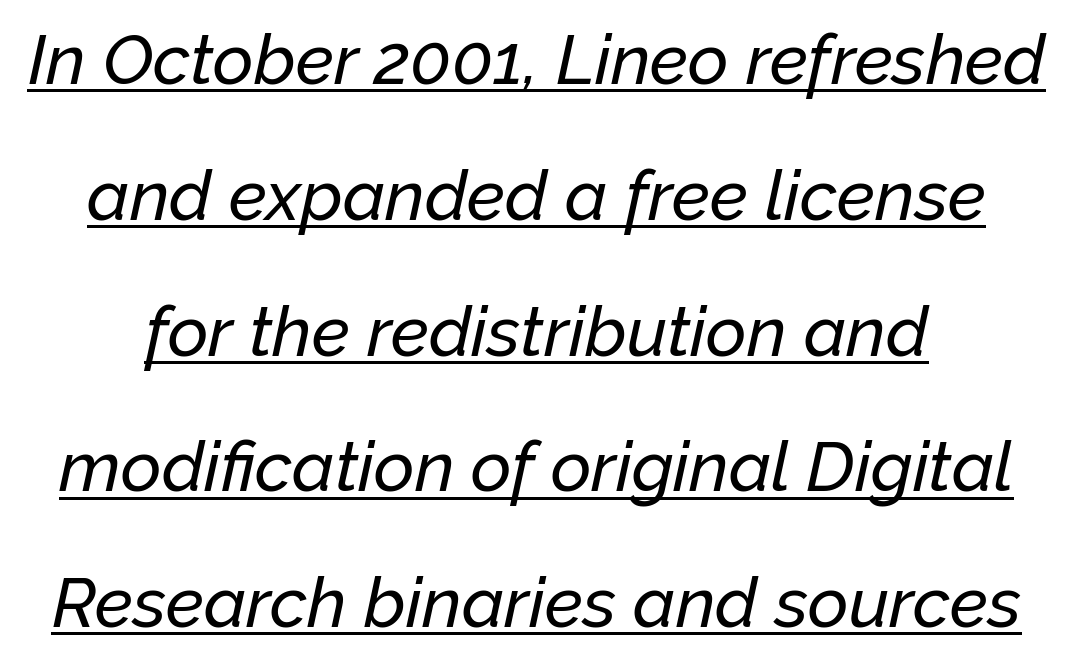
Q: Is the text italic (slanted)? A: Yes, it leans right by about 12 degrees.
Q: Is the text underlined? A: Yes.
Q: Is the spacing between letters normal or unusually wide? A: Normal.
Q: Is the spacing between lines tight, normal or loose? A: Loose.
Q: Width (condensed, normal, or wide)? A: Normal.
Q: Stroke contrast? A: Low.
Q: x-height? A: Medium.
Q: Monospaced? A: No.
